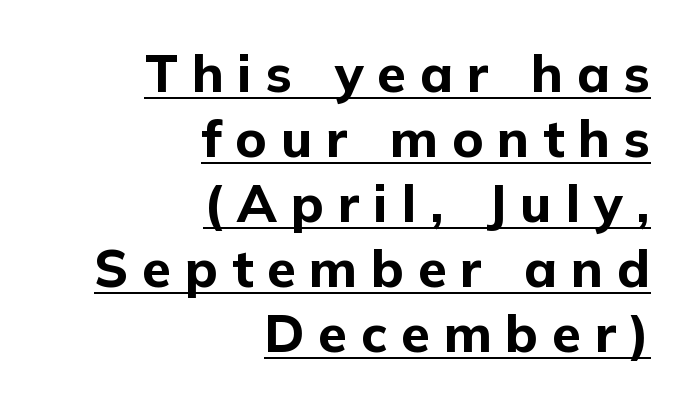
The image shows 52 px bold sans-serif type, upright; set right-aligned, normal line spacing (1.25x), unusually wide letter spacing (+0.27 em), underlined; low stroke contrast and a medium x-height.
